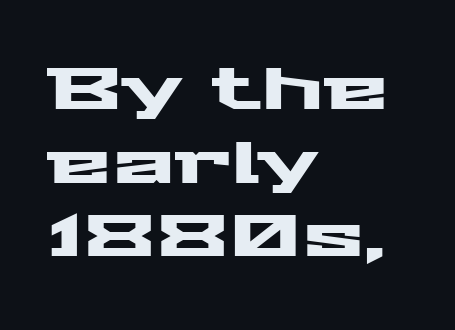
The image shows 59 px wide sans-serif type, upright; set left-aligned, normal line spacing (1.25x), normal letter spacing, not underlined; medium stroke contrast and a medium x-height.
